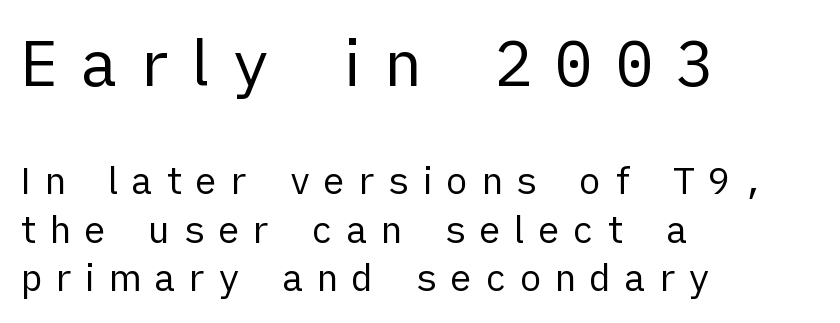
Q: Is the text bold? A: No.
Q: Is the text italic (slanted)? A: No, it is upright.
Q: Is the typeface a serif or a sans-serif typeface? A: Sans-serif.
Q: Is the text underlined? A: No.
Q: How is the paragraph aligned? A: Left-aligned.
Q: Is the spacing between letters normal or unusually wide? A: Unusually wide.
Q: Is the spacing between lines tight, normal or loose? A: Normal.
Q: Which block of text is set in a larger size, the first (top) or the second (bottom)? A: The first (top) one.
Q: Width (condensed, normal, or wide)? A: Normal.
Q: Stroke contrast? A: Low.
Q: x-height? A: Medium.
Q: Monospaced? A: No.
